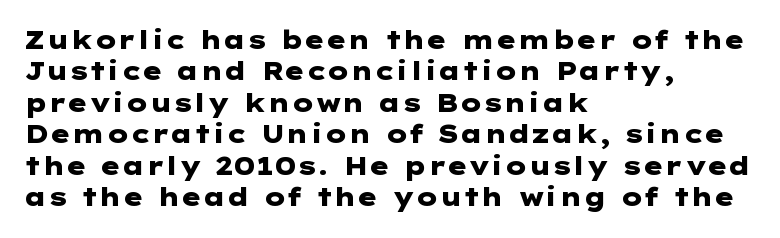
Horizontal alignment here is leftward, the default for most running prose. These lines were composed using upright roman letters. Quick note: underline off. Words appear dense and cohesive because spacing is normal. Honestly, the row spacing looks completely unremarkable. Heft: maximum for text — a bold.
